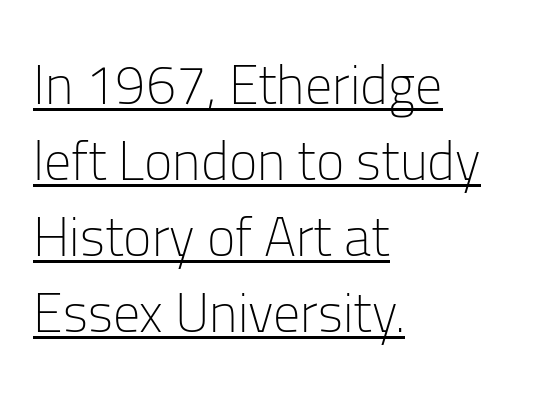
The image shows 54 px light sans-serif type, upright; set left-aligned, normal line spacing (1.41x), normal letter spacing, underlined; low stroke contrast and a medium x-height.
